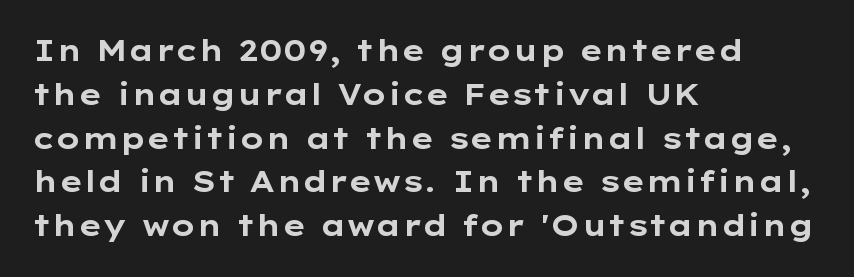
No feet cap the strokes, marking this as sans-serif type. Typographic density is high because the face is bold. Does the copy run flush right? No — it runs flush left. Each letter keeps its own natural width here, so spacing adapts to shape. The horizontal fit of the characters is conventional and even.
